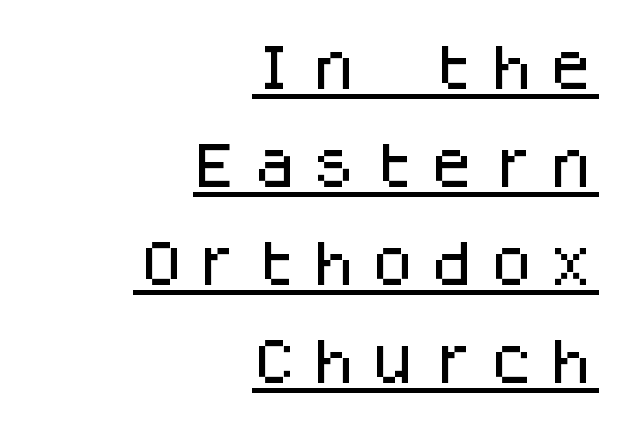
Reading down the column, the eye jumps a long way to each next line. What decoration does the sample have? An underline. These lines are composed in type without serifs. You could count columns in this text — the font is strictly monospaced.
